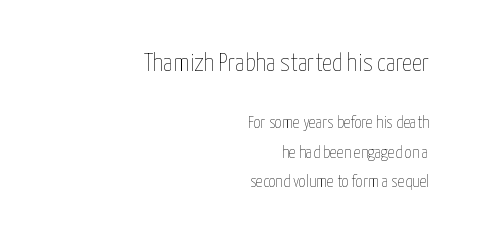
{"italic": "no", "bold": "no", "underline": "no", "align": "right", "line_spacing_ratio": 1.73, "letter_spacing": "normal", "letter_spacing_em": 0.0, "larger_block": "first", "size_ratio": 1.47, "glyph_px": 25}
